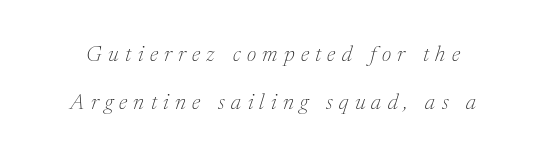
The image shows 22 px text type, italic (leaning right); set loose line spacing (2.16x), unusually wide letter spacing (+0.29 em), not underlined.
